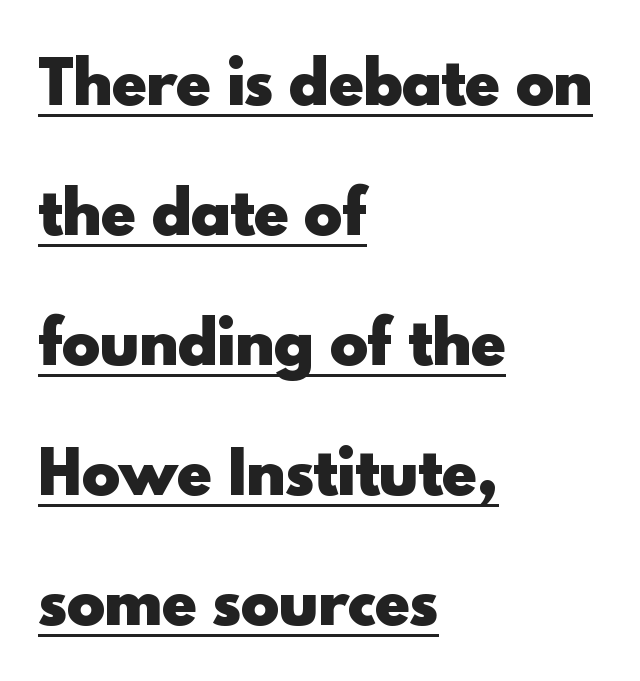
{"serif": "no", "italic": "no", "bold": "yes", "weight": "heavy", "width": "normal", "x_height": "small", "monospaced": "no", "underline": "yes", "align": "left", "line_spacing": "loose", "line_spacing_ratio": 2.24, "letter_spacing": "normal", "letter_spacing_em": 0.0, "glyph_px": 58}
